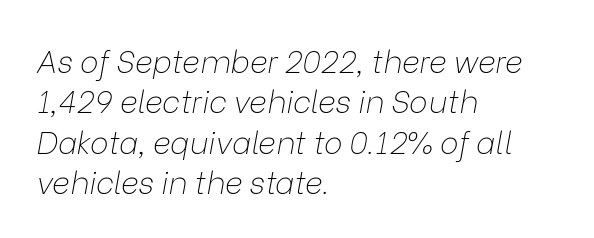
Q: Is the text bold? A: No.
Q: Is the text italic (slanted)? A: Yes, it leans right by about 9 degrees.
Q: Is the text underlined? A: No.
Q: How is the paragraph aligned? A: Left-aligned.
Q: Is the spacing between letters normal or unusually wide? A: Normal.
Q: Is the spacing between lines tight, normal or loose? A: Normal.
Q: Width (condensed, normal, or wide)? A: Normal.
Q: Stroke contrast? A: Low.
Q: x-height? A: Medium.
Q: Monospaced? A: No.
